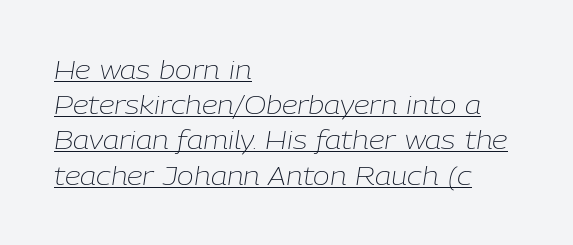
Q: Is the text bold? A: No.
Q: Is the text italic (slanted)? A: Yes, it leans right by about 9 degrees.
Q: Is the text underlined? A: Yes.
Q: How is the paragraph aligned? A: Left-aligned.
Q: Is the spacing between letters normal or unusually wide? A: Normal.
Q: Is the spacing between lines tight, normal or loose? A: Normal.
